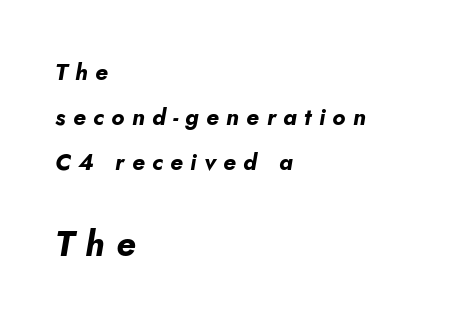
The image shows 35 px bold type, italic (leaning right); set left-aligned, loose line spacing (1.95x), unusually wide letter spacing (+0.32 em), not underlined; the second (bottom) block is 1.52x larger; low stroke contrast and a small x-height.
